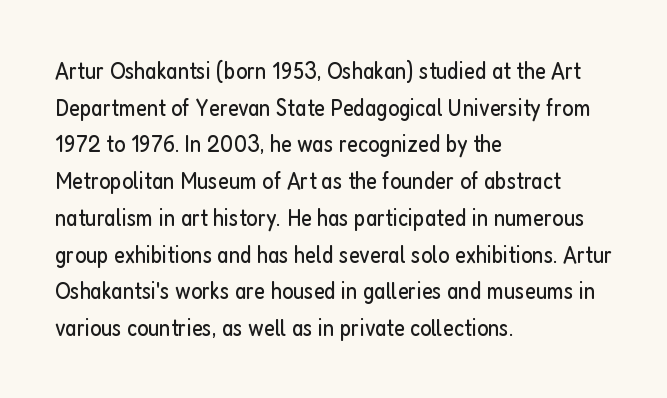
Q: Is the text bold? A: No.
Q: Is the text italic (slanted)? A: No, it is upright.
Q: Is the text underlined? A: No.
Q: How is the paragraph aligned? A: Left-aligned.
Q: Is the spacing between letters normal or unusually wide? A: Normal.
Q: Is the spacing between lines tight, normal or loose? A: Normal.
